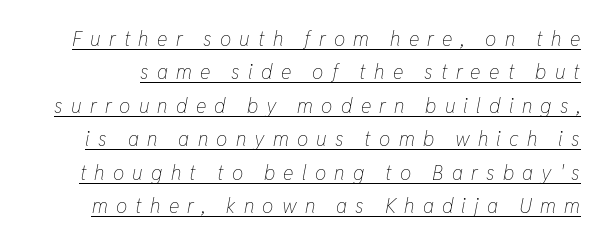
{"italic": "yes", "lean": "right", "slant_degrees": 11, "bold": "no", "underline": "yes", "line_spacing": "normal", "line_spacing_ratio": 1.67, "letter_spacing": "wide", "letter_spacing_em": 0.41, "glyph_px": 20}
